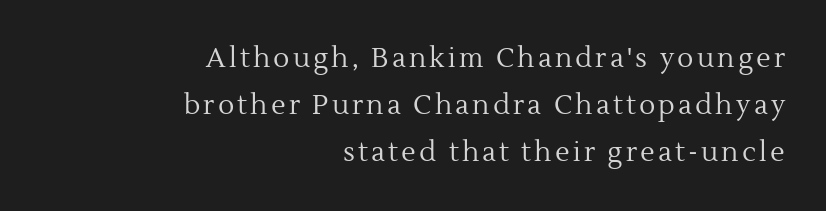
The image shows 27 px text type, upright; set right-aligned, line spacing 1.74x, not underlined.
